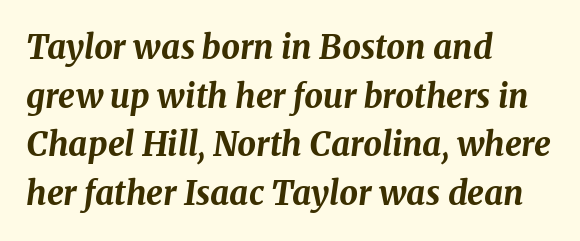
{"italic": "yes", "lean": "right", "slant_degrees": 8, "bold": "yes", "weight": "bold", "width": "normal", "stroke_contrast": "medium", "x_height": "medium", "monospaced": "no", "underline": "no", "align": "left", "line_spacing": "normal", "line_spacing_ratio": 1.47, "letter_spacing": "normal", "letter_spacing_em": 0.0, "glyph_px": 33}
